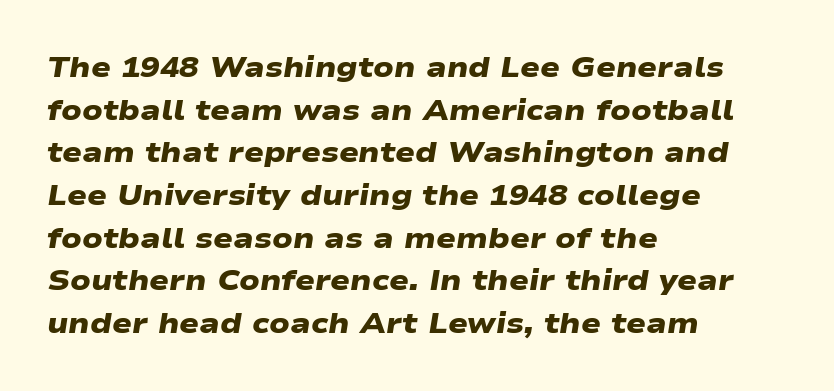
The image shows 29 px heavy, wide sans-serif type; set left-aligned, normal line spacing (1.47x), normal letter spacing, not underlined; low stroke contrast and a medium x-height.
